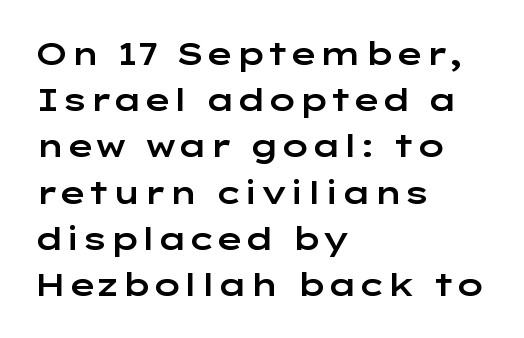
Character widths vary here, with narrow letters taking less room than wide ones. The gap between lines stays unmarked. Horizontally, the lines are justified to the leading edge only. Inter-character spacing is left at the font's built-in metrics. The block of text has a typical density, with ordinary space between rows.
